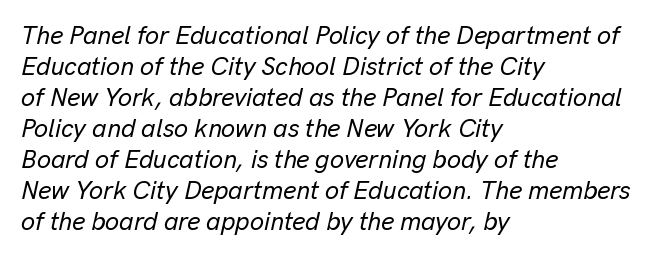
Horizontal alignment here is leftward, the default for most running prose. The letters sit at their default tracking, neither squeezed nor spread. Just letters on the line, the space beneath them empty. Compared with ordinary roman type, these characters are visibly tilted.
